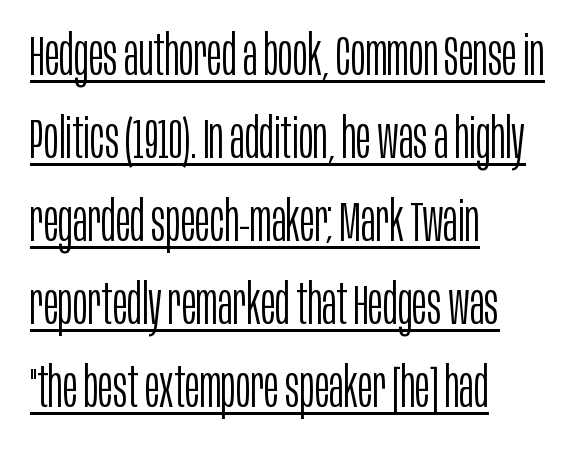
{"serif": "no", "italic": "no", "bold": "no", "weight": "light", "width": "condensed", "stroke_contrast": "low", "x_height": "large", "monospaced": "no", "underline": "yes", "align": "left", "line_spacing": "normal", "line_spacing_ratio": 1.48, "letter_spacing": "normal", "letter_spacing_em": 0.0, "glyph_px": 56}
